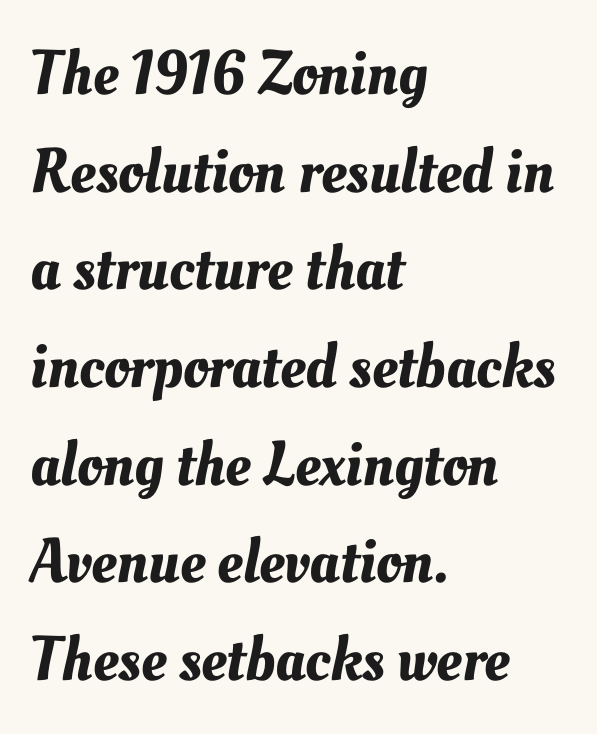
The image shows 63 px text type; set left-aligned, normal line spacing (1.55x), normal letter spacing, not underlined; medium stroke contrast and a small x-height.
